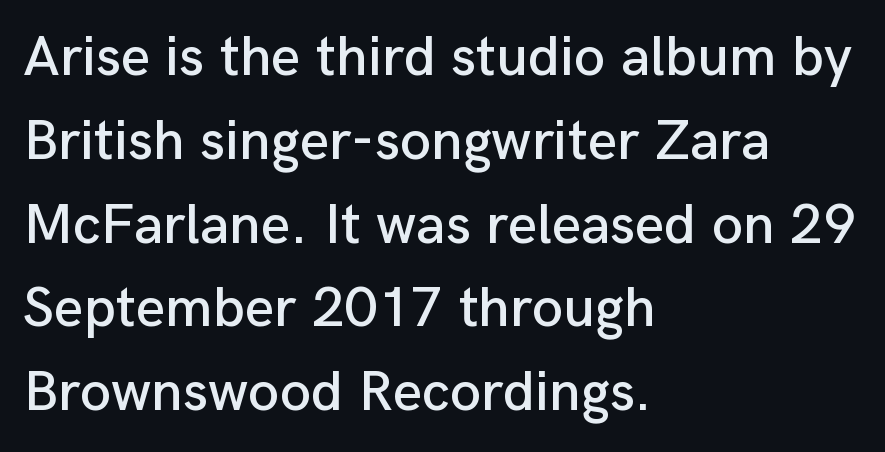
{"serif": "no", "italic": "no", "width": "normal", "stroke_contrast": "low", "x_height": "medium", "monospaced": "no", "underline": "no", "align": "left", "line_spacing": "normal", "line_spacing_ratio": 1.47, "letter_spacing": "normal", "letter_spacing_em": 0.0, "glyph_px": 57}
